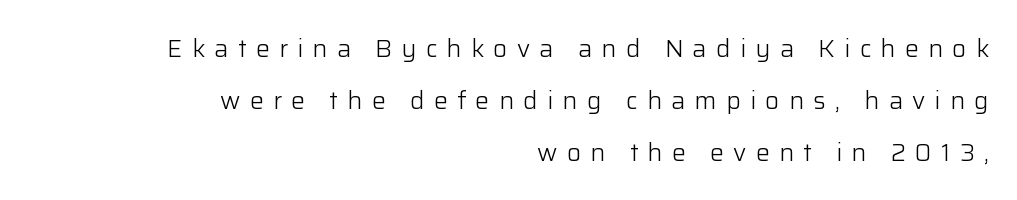
Check the space under the baseline: it is left empty. The typesetter chose a ragged-left arrangement here. Unbolded letterforms with no extra heft. Letter spacing: wide. This is roman type, the default non-slanted kind.
